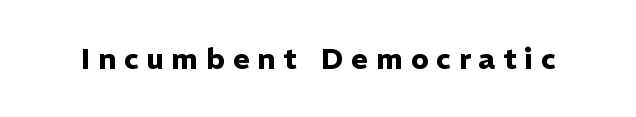
Thick stems and heavy bowls — unmistakably bold. Italic: no, the glyphs are upright roman. Is the letter spacing exaggerated? Yes — the characters are pushed far apart. I'd call this a sans setting — the letters go barefoot.
